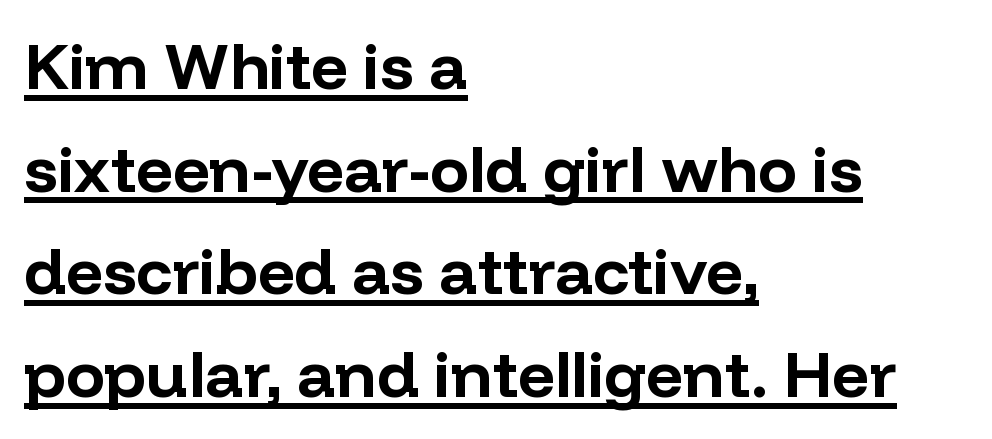
{"serif": "no", "italic": "no", "bold": "yes", "weight": "bold", "width": "normal", "stroke_contrast": "low", "x_height": "medium", "monospaced": "no", "underline": "yes", "align": "left", "line_spacing": "normal", "line_spacing_ratio": 1.58, "letter_spacing": "normal", "letter_spacing_em": 0.0, "glyph_px": 65}
